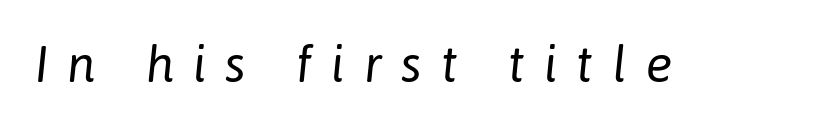
{"italic": "yes", "lean": "right", "slant_degrees": 6, "bold": "no", "weight": "regular", "width": "normal", "stroke_contrast": "low", "x_height": "medium", "monospaced": "no", "underline": "no", "letter_spacing": "wide", "letter_spacing_em": 0.38, "glyph_px": 50}
